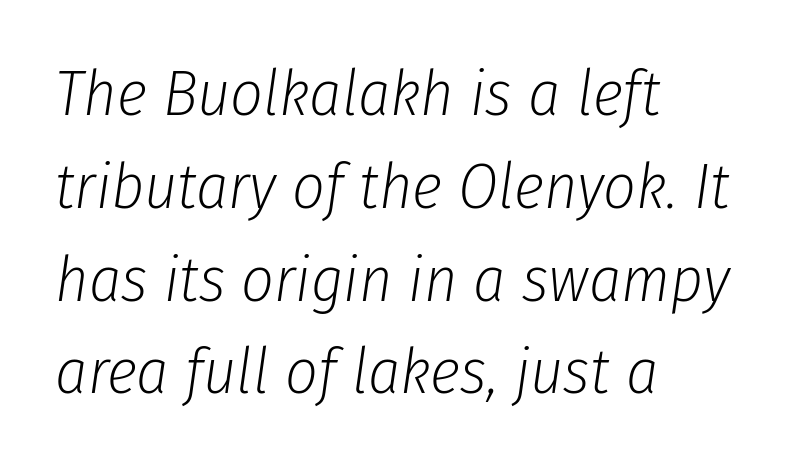
{"italic": "yes", "lean": "right", "slant_degrees": 8, "bold": "no", "weight": "light", "width": "condensed", "stroke_contrast": "low", "x_height": "medium", "monospaced": "no", "underline": "no", "align": "left", "line_spacing": "normal", "line_spacing_ratio": 1.45, "letter_spacing": "normal", "letter_spacing_em": 0.0, "glyph_px": 64}
